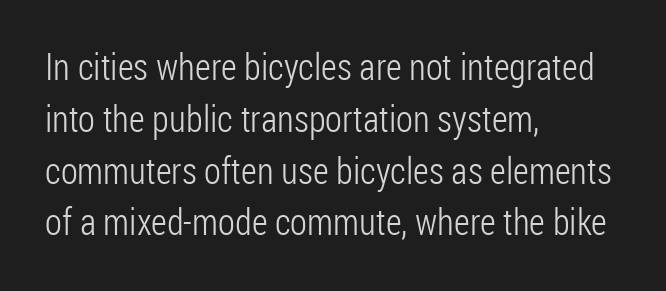
{"serif": "no", "italic": "no", "bold": "no", "weight": "light", "width": "condensed", "stroke_contrast": "low", "x_height": "medium", "monospaced": "no", "underline": "no", "align": "left", "line_spacing": "normal", "line_spacing_ratio": 1.4, "letter_spacing": "normal", "letter_spacing_em": 0.0, "glyph_px": 37}
